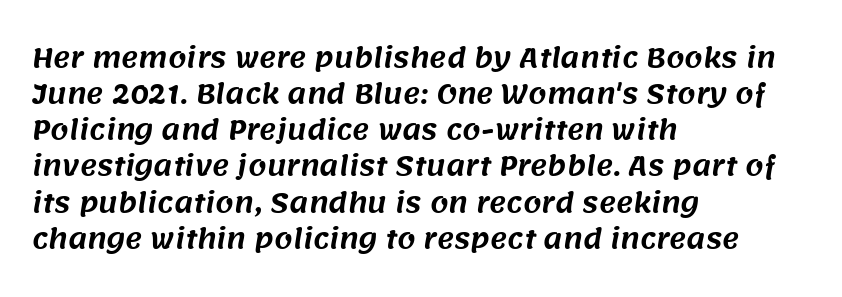
Q: Is the text underlined? A: No.
Q: How is the paragraph aligned? A: Left-aligned.
Q: Is the spacing between letters normal or unusually wide? A: Normal.
Q: Is the spacing between lines tight, normal or loose? A: Normal.
